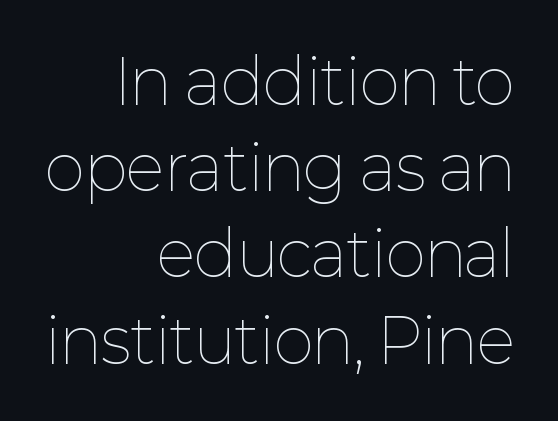
Q: Is the text bold? A: No.
Q: Is the text italic (slanted)? A: No, it is upright.
Q: Is the text underlined? A: No.
Q: How is the paragraph aligned? A: Right-aligned.
Q: Is the spacing between letters normal or unusually wide? A: Normal.
Q: Is the spacing between lines tight, normal or loose? A: Normal.
Q: Width (condensed, normal, or wide)? A: Normal.
Q: Stroke contrast? A: Low.
Q: x-height? A: Medium.
Q: Monospaced? A: No.
